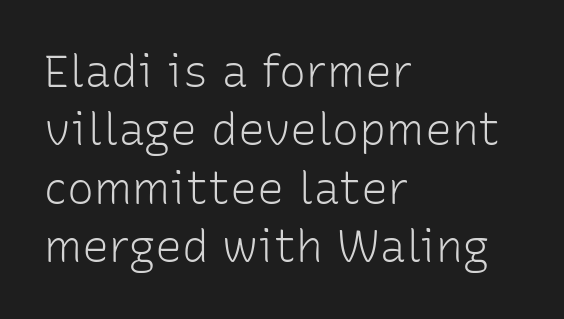
No chunkiness to these letters — they're not bold. Compared with typical body copy, the letter spacing here is the same. Descender tails drop into unmarked territory. Compared with typical paragraphs, the rows here are spaced about the same.
